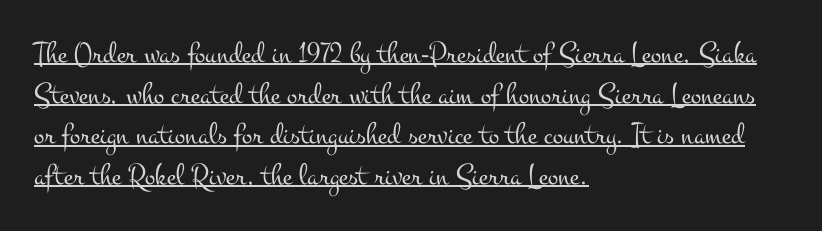
Q: Is the text bold? A: No.
Q: Is the text italic (slanted)? A: Yes.
Q: Is the typeface a serif or a sans-serif typeface? A: Serif.
Q: Is the text underlined? A: Yes.
Q: How is the paragraph aligned? A: Left-aligned.
Q: Is the spacing between letters normal or unusually wide? A: Normal.
Q: Is the spacing between lines tight, normal or loose? A: Normal.
Q: Width (condensed, normal, or wide)? A: Wide.
Q: Stroke contrast? A: Medium.
Q: x-height? A: Small.
Q: Monospaced? A: No.
